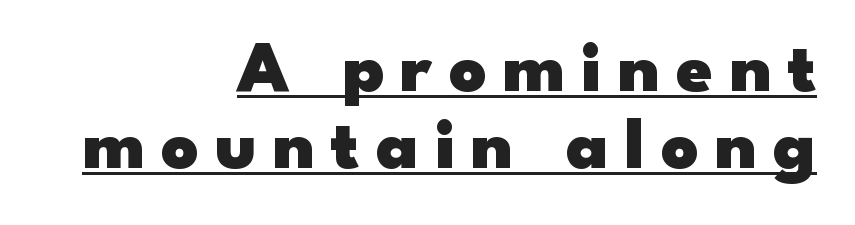
The image shows 73 px heavy, wide sans-serif type, upright; set right-aligned, tight line spacing (1.06x), unusually wide letter spacing (+0.22 em), underlined; low stroke contrast and a small x-height.
